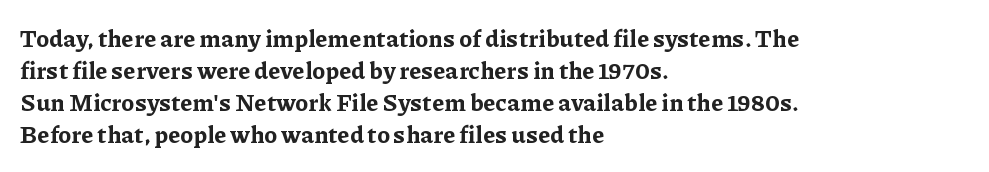
{"italic": "no", "bold": "yes", "underline": "no", "align": "left", "line_spacing": "normal", "line_spacing_ratio": 1.34, "letter_spacing": "normal", "letter_spacing_em": 0.0, "glyph_px": 24}
